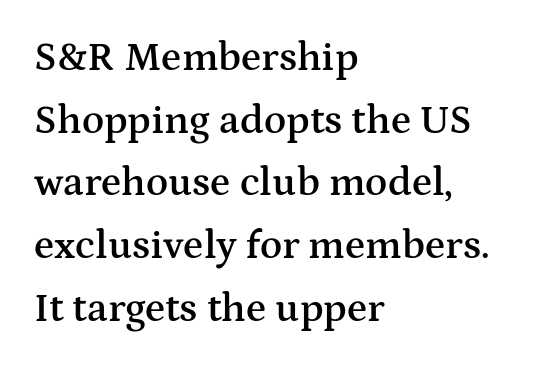
Does the lettering tilt? It doesn't — this is upright. Type without underlining. Look at the stroke-to-counter ratio: somewhat heavy, a semibold. Short and long lines alike share a common starting point at left. The rendering uses natural spacing where letterforms have individual widths. A normal amount of white space separates one row of letters from the next.
